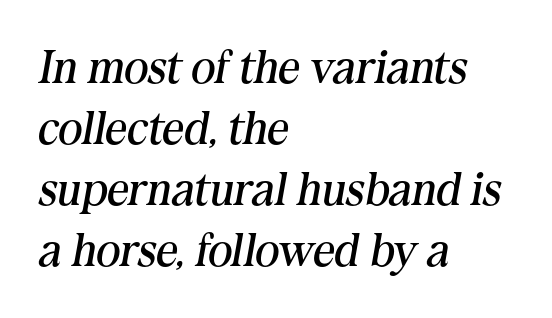
Q: Is the text bold? A: No.
Q: Is the text italic (slanted)? A: Yes, it leans right by about 10 degrees.
Q: Is the typeface a serif or a sans-serif typeface? A: Serif.
Q: Is the text underlined? A: No.
Q: How is the paragraph aligned? A: Left-aligned.
Q: Is the spacing between letters normal or unusually wide? A: Normal.
Q: Is the spacing between lines tight, normal or loose? A: Normal.
Q: Width (condensed, normal, or wide)? A: Normal.
Q: Stroke contrast? A: Medium.
Q: x-height? A: Medium.
Q: Monospaced? A: No.
